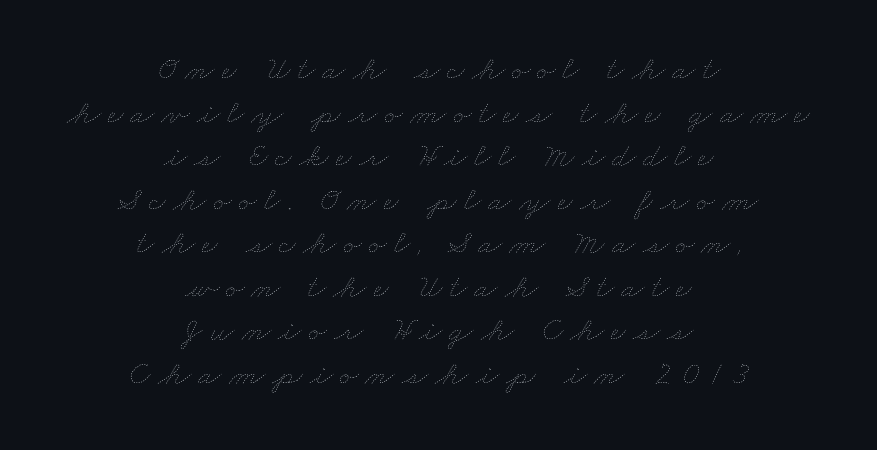
{"bold": "no", "weight": "thin", "width": "wide", "stroke_contrast": "low", "x_height": "small", "monospaced": "no", "underline": "no", "align": "center", "line_spacing": "normal", "line_spacing_ratio": 1.28, "letter_spacing": "wide", "letter_spacing_em": 0.21, "glyph_px": 34}
